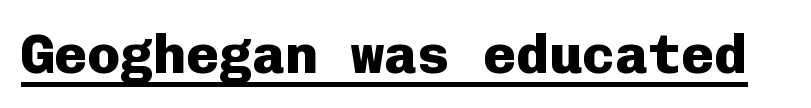
The image shows 55 px heavy sans-serif type, upright, monospaced; set normal letter spacing, underlined; low stroke contrast and a medium x-height.
